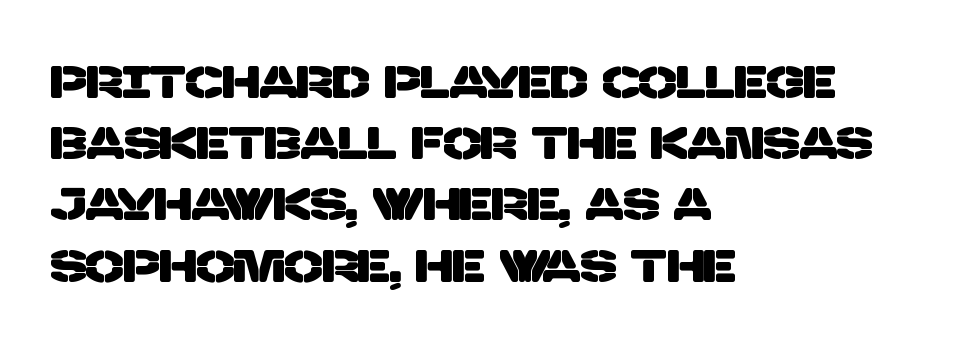
The image shows 45 px sans-serif type; set left-aligned, normal line spacing (1.36x), normal letter spacing, not underlined; low stroke contrast and a large x-height.
